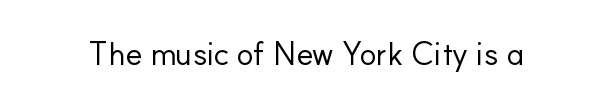
The image shows 32 px regular-weight sans-serif type, upright; set normal letter spacing, not underlined; low stroke contrast and a small x-height.
